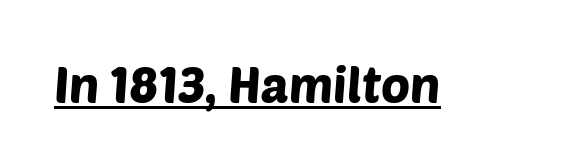
The image shows 49 px sans-serif type; set normal letter spacing, underlined; low stroke contrast and a large x-height.
